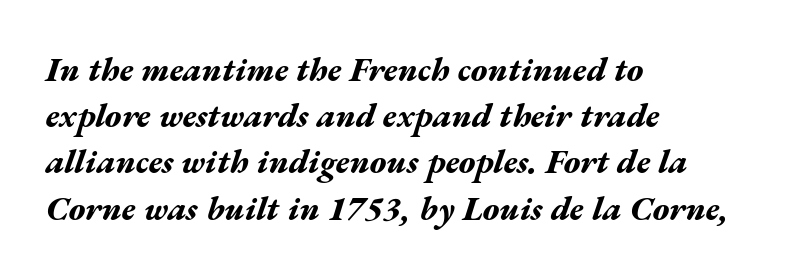
{"italic": "yes", "lean": "right", "slant_degrees": 17, "bold": "yes", "weight": "bold", "width": "wide", "stroke_contrast": "medium", "x_height": "medium", "monospaced": "no", "underline": "no", "align": "left", "line_spacing": "normal", "line_spacing_ratio": 1.36, "letter_spacing": "normal", "letter_spacing_em": 0.0, "glyph_px": 34}
